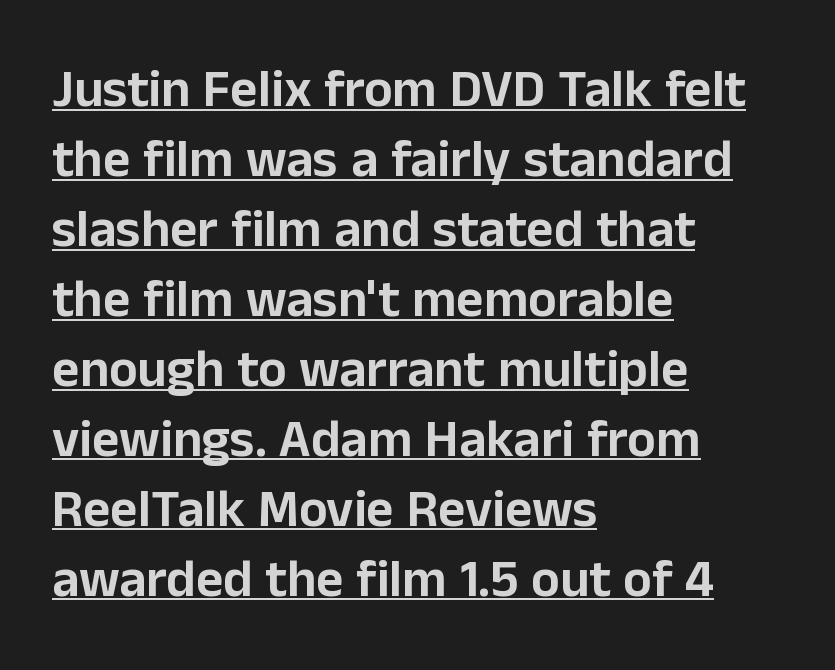
Q: Is the text italic (slanted)? A: No, it is upright.
Q: Is the typeface a serif or a sans-serif typeface? A: Sans-serif.
Q: Is the text underlined? A: Yes.
Q: How is the paragraph aligned? A: Left-aligned.
Q: Is the spacing between letters normal or unusually wide? A: Normal.
Q: Is the spacing between lines tight, normal or loose? A: Normal.
Q: Width (condensed, normal, or wide)? A: Normal.
Q: Stroke contrast? A: Low.
Q: x-height? A: Medium.
Q: Monospaced? A: No.
